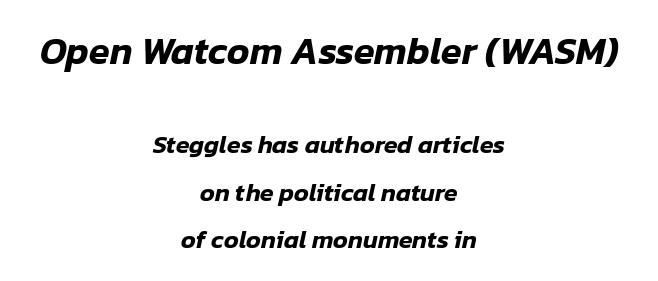
The image shows 38 px text type, italic (leaning right); set centered, loose line spacing (1.91x), normal letter spacing, not underlined; the first (top) block is 1.52x larger; low stroke contrast and a medium x-height.
